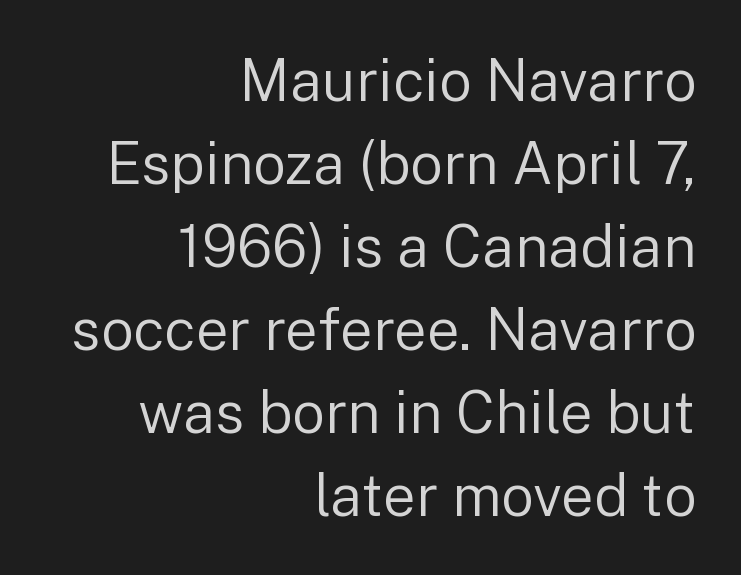
{"serif": "no", "italic": "no", "bold": "no", "weight": "regular", "width": "normal", "stroke_contrast": "low", "x_height": "medium", "monospaced": "no", "underline": "no", "align": "right", "line_spacing": "normal", "line_spacing_ratio": 1.43, "letter_spacing": "normal", "letter_spacing_em": 0.0, "glyph_px": 58}
